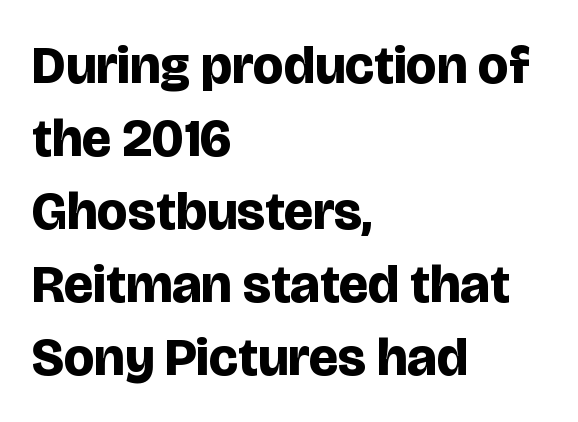
Q: Is the text bold? A: Yes.
Q: Is the text italic (slanted)? A: No, it is upright.
Q: Is the typeface a serif or a sans-serif typeface? A: Sans-serif.
Q: Is the text underlined? A: No.
Q: How is the paragraph aligned? A: Left-aligned.
Q: Is the spacing between letters normal or unusually wide? A: Normal.
Q: Is the spacing between lines tight, normal or loose? A: Normal.
Q: Width (condensed, normal, or wide)? A: Normal.
Q: Stroke contrast? A: Low.
Q: x-height? A: Large.
Q: Monospaced? A: No.
